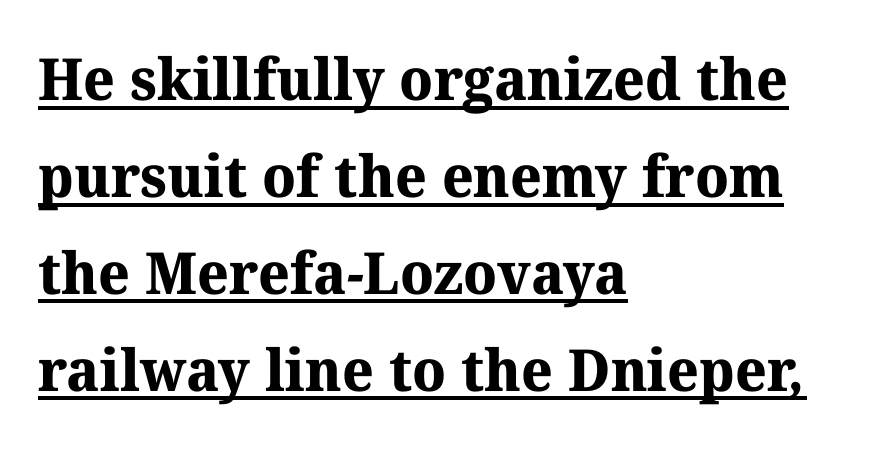
Q: Is the text bold? A: Yes.
Q: Is the typeface a serif or a sans-serif typeface? A: Serif.
Q: Is the text underlined? A: Yes.
Q: How is the paragraph aligned? A: Left-aligned.
Q: Is the spacing between letters normal or unusually wide? A: Normal.
Q: Is the spacing between lines tight, normal or loose? A: Normal.
Q: Width (condensed, normal, or wide)? A: Normal.
Q: Stroke contrast? A: Medium.
Q: x-height? A: Medium.
Q: Monospaced? A: No.
